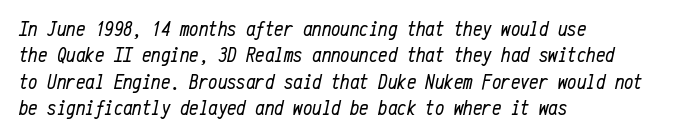
If you drew a ruler down the left edge, every line would touch it. Underlining? Definitely not there. The space between consecutive lines is moderate. The font's italic variant was chosen for this text.
